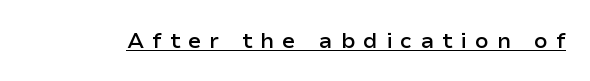
Heft: intermediate — a semibold. Caption: lettering with a line underneath. Spacing between characters has been opened up far beyond the box default. This is roman type, the default non-slanted kind.
